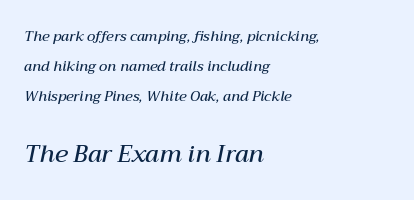
The image shows 24 px text type, italic (leaning right); set left-aligned, loose line spacing (2.15x), normal letter spacing, not underlined; the second (bottom) block is 1.71x larger.
